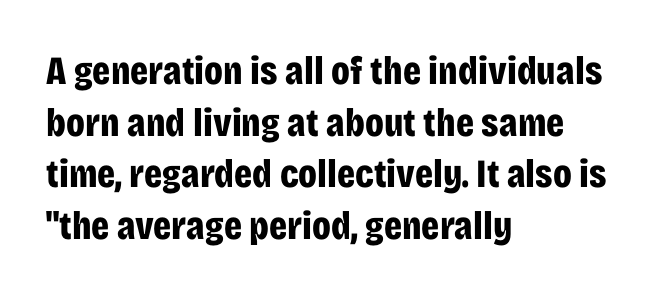
The face used here has the dense, thick strokes of a bold. Tracking value appears to be zero — textbook default spacing. Tall strokes in this sample are plumb rather than angled. You can tell from the bare stems that sans-serif type was used. Here the designer chose a conventional face with non-uniform glyph widths.
